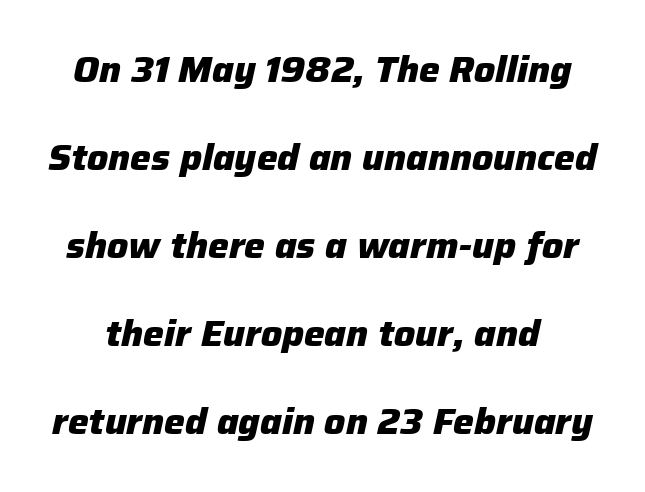
{"italic": "yes", "lean": "right", "slant_degrees": 12, "bold": "yes", "weight": "heavy", "width": "normal", "stroke_contrast": "low", "x_height": "medium", "monospaced": "no", "underline": "no", "line_spacing": "loose", "line_spacing_ratio": 2.38, "letter_spacing": "normal", "letter_spacing_em": 0.0, "glyph_px": 37}
